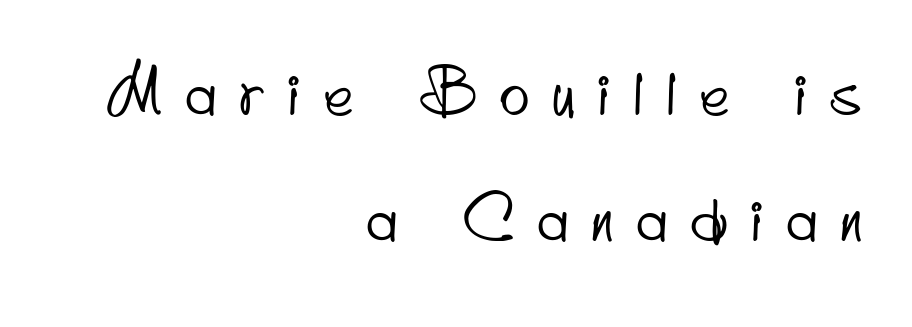
Regarding serifs, this sample does without them. Reading down the block, your eye finds every line finishing at a fixed right position. The strip under each line holds only bare page. Line spacing here is loose. How are the letters spaced? Widely, with obvious added tracking. Do the characters align in a grid? No, the font is proportional.
